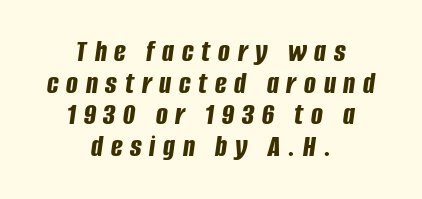
The image shows 31 px bold, condensed type, italic (leaning right); set centered, tight line spacing (1.02x), unusually wide letter spacing (+0.25 em), not underlined; low stroke contrast and a large x-height.
